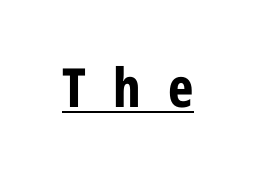
The image shows 54 px bold, condensed sans-serif type, upright; set unusually wide letter spacing (+0.5 em), underlined; low stroke contrast and a medium x-height.
